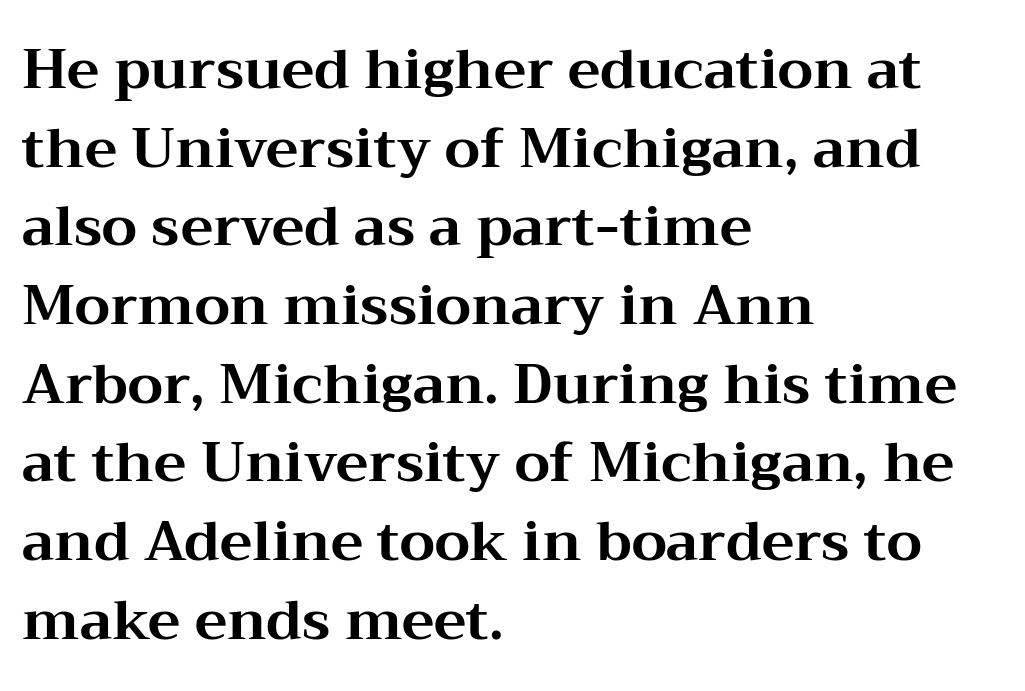
{"serif": "yes", "italic": "no", "bold": "yes", "weight": "bold", "width": "wide", "stroke_contrast": "medium", "x_height": "medium", "monospaced": "no", "underline": "no", "align": "left", "line_spacing": "normal", "line_spacing_ratio": 1.43, "letter_spacing": "normal", "letter_spacing_em": 0.0, "glyph_px": 55}
